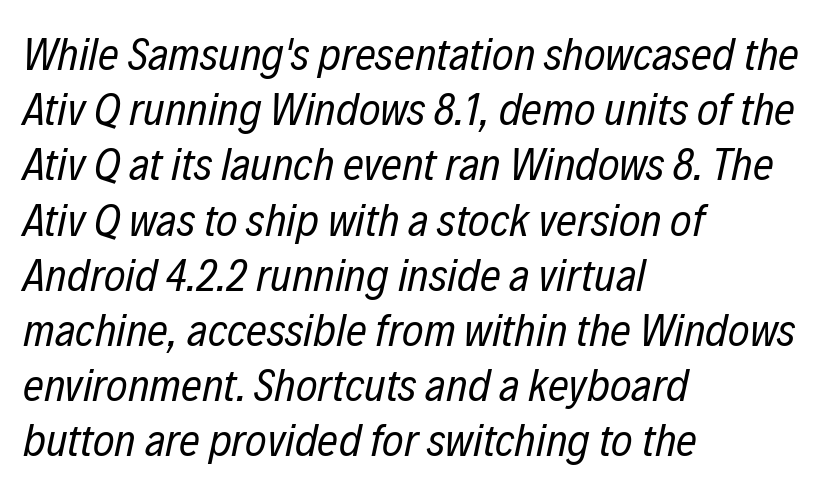
Q: Is the text bold? A: No.
Q: Is the text italic (slanted)? A: Yes, it leans right by about 12 degrees.
Q: Is the text underlined? A: No.
Q: How is the paragraph aligned? A: Left-aligned.
Q: Is the spacing between letters normal or unusually wide? A: Normal.
Q: Width (condensed, normal, or wide)? A: Condensed.
Q: Stroke contrast? A: Low.
Q: x-height? A: Medium.
Q: Monospaced? A: No.
